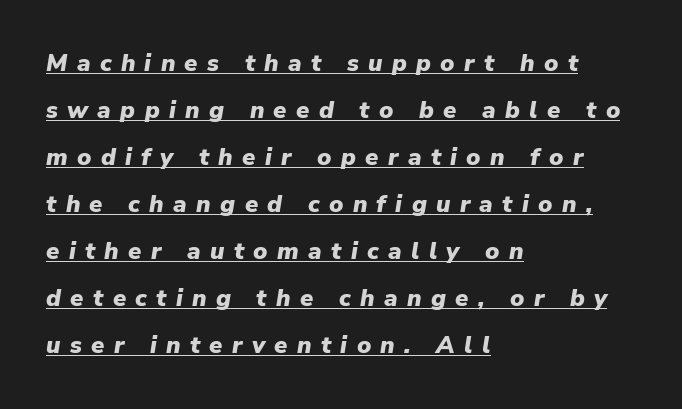
The image shows 24 px bold type, italic (leaning right); set left-aligned, loose line spacing (1.96x), unusually wide letter spacing (+0.39 em), underlined.
